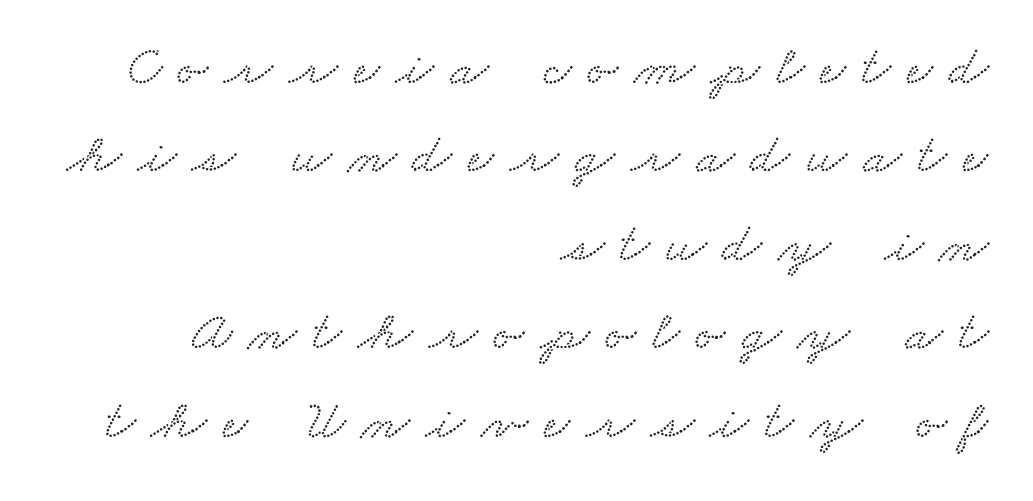
The image shows 56 px wide serif type; set right-aligned, normal line spacing (1.58x), unusually wide letter spacing (+0.29 em), not underlined; low stroke contrast and a small x-height.
